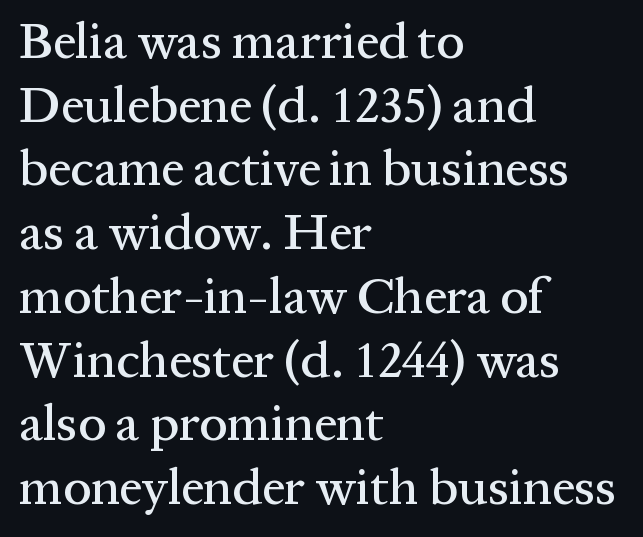
Q: Is the text italic (slanted)? A: No, it is upright.
Q: Is the typeface a serif or a sans-serif typeface? A: Serif.
Q: Is the text underlined? A: No.
Q: How is the paragraph aligned? A: Left-aligned.
Q: Is the spacing between letters normal or unusually wide? A: Normal.
Q: Is the spacing between lines tight, normal or loose? A: Normal.
Q: Width (condensed, normal, or wide)? A: Normal.
Q: Stroke contrast? A: Medium.
Q: x-height? A: Medium.
Q: Monospaced? A: No.
